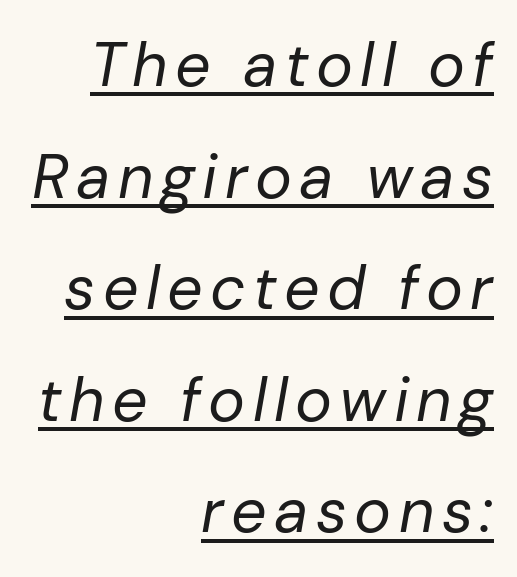
Short and long lines alike share a common ending point at right. Think standard paragraph weight, or any step lighter than that. The rendering uses natural spacing where letterforms have individual widths. Somebody hit Ctrl+U on this one — the words are underlined. An italicized treatment has been applied to the whole sample.
